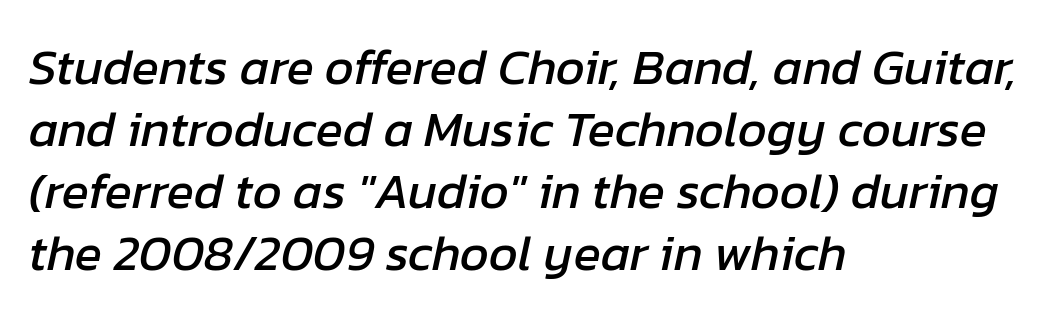
Proportional: the letters do not fall into vertical columns. Nothing unusual about the tracking: characters are spaced as the font intends. The specimen reads as italic at a glance. The passage shown is not underscored anywhere.
